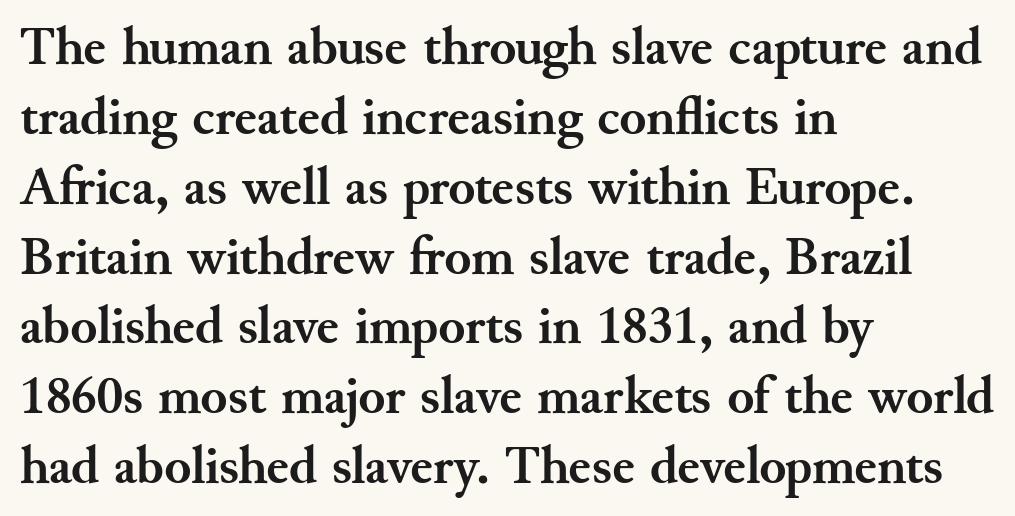
{"serif": "yes", "italic": "no", "bold": "yes", "weight": "semibold", "width": "normal", "stroke_contrast": "medium", "x_height": "small", "monospaced": "no", "underline": "no", "align": "left", "line_spacing": "normal", "line_spacing_ratio": 1.27, "letter_spacing": "normal", "letter_spacing_em": 0.0, "glyph_px": 55}
